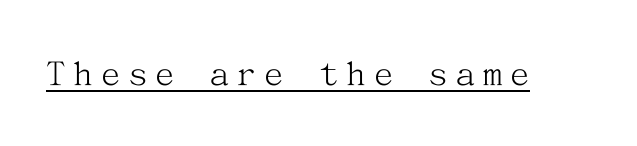
{"serif": "yes", "italic": "no", "bold": "no", "weight": "light", "width": "normal", "stroke_contrast": "medium", "x_height": "medium", "underline": "yes", "letter_spacing": "wide", "letter_spacing_em": 0.2, "glyph_px": 39}
